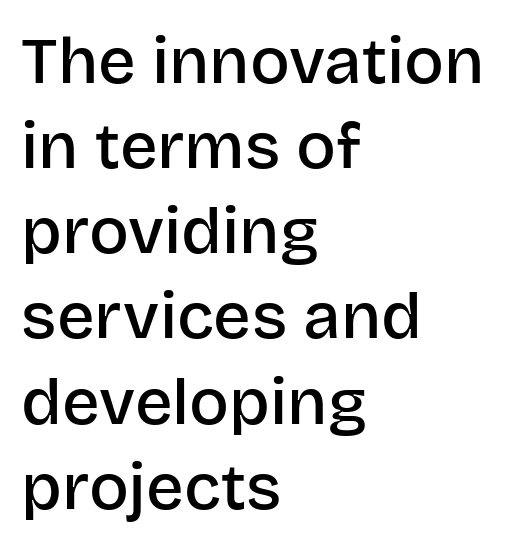
Horizontal alignment here is leftward, the default for most running prose. Observe the ordinary spacing: letters are neighbours, not strangers. Regarding serifs, this sample does without them. One glance says typical: line gaps are just what's usual. A bare baseline throughout the passage. The typography opts for an upright posture over an oblique one.
